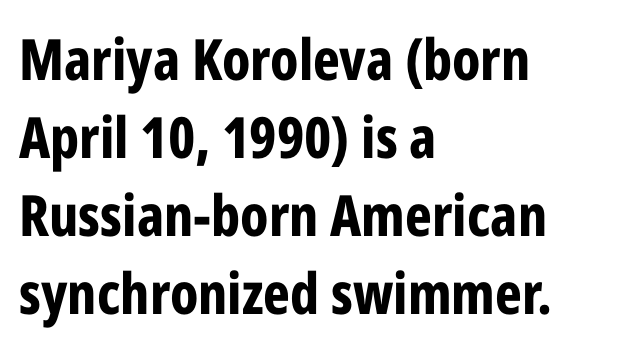
{"serif": "no", "italic": "no", "bold": "yes", "weight": "bold", "width": "condensed", "stroke_contrast": "low", "x_height": "medium", "monospaced": "no", "underline": "no", "align": "left", "line_spacing": "normal", "line_spacing_ratio": 1.37, "letter_spacing": "normal", "letter_spacing_em": 0.0, "glyph_px": 57}
